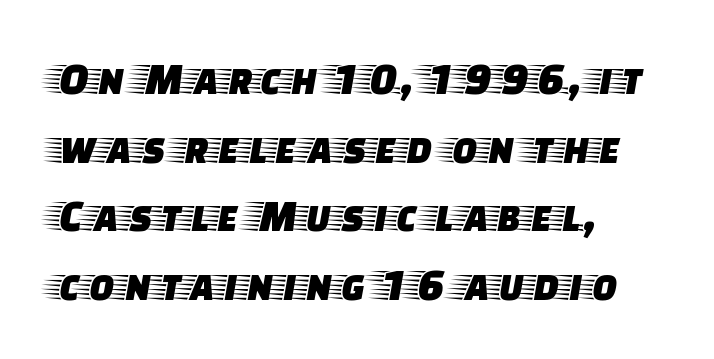
How would I describe the line gaps? Plain and ordinary. Left-aligned paragraph, ragged on the right. Between one letter and the next there's only the usual sliver of space. Is this a fixed-width face? No — the glyphs have proportional, varying widths. The typeface chosen for these lines features serifs.
